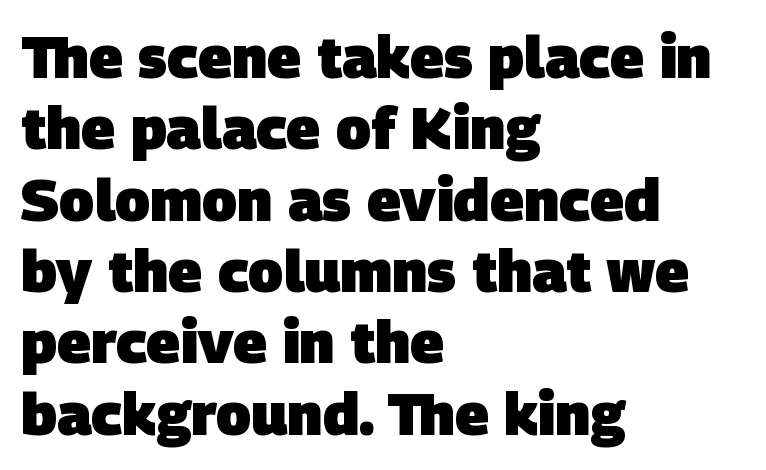
There is no visible air inserted between adjacent glyphs. The typesetter chose a ragged-right arrangement here. The rendering shows plain stroke endings on the letterforms — a sans-serif design. Only glyphs here, with clear space below each row. Typesetter's note: full bold, strokes at maximum text heaviness. Here the designer chose a conventional face with non-uniform glyph widths.
